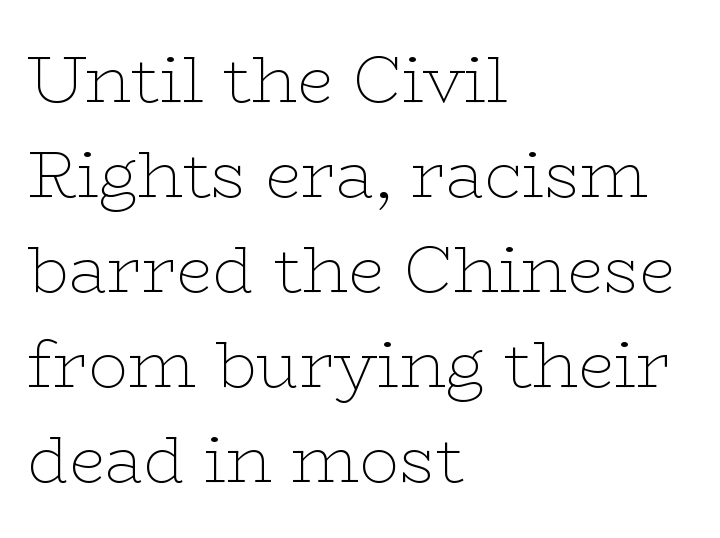
The image shows 66 px thin, wide serif type, upright; set left-aligned, normal line spacing (1.44x), normal letter spacing, not underlined; low stroke contrast and a medium x-height.
